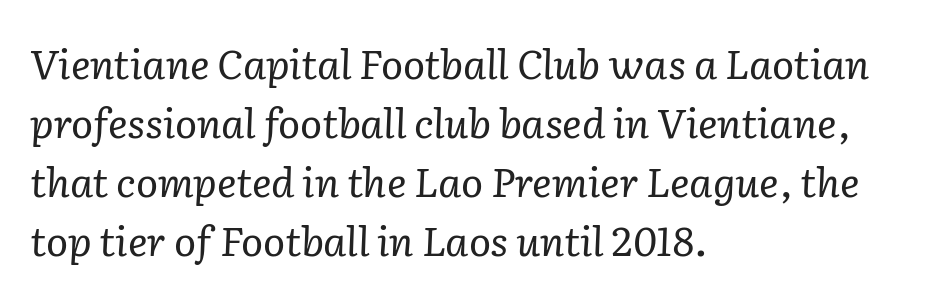
The image shows 41 px regular-weight serif type, italic (leaning right); set left-aligned, normal line spacing (1.44x), normal letter spacing, not underlined; low stroke contrast and a medium x-height.
